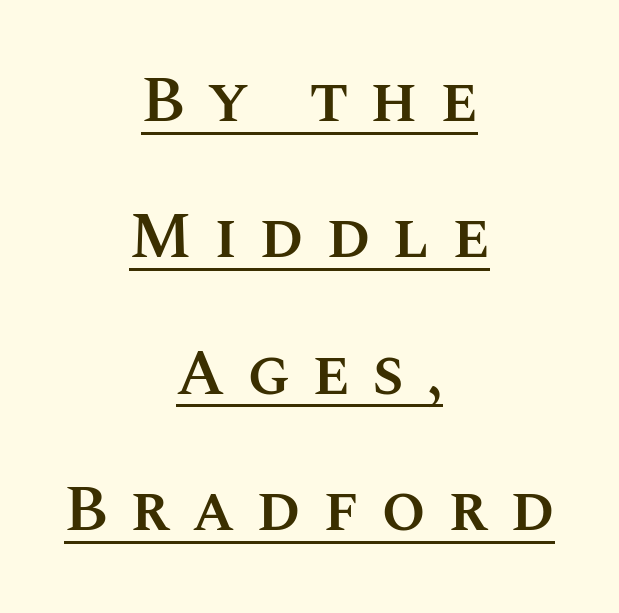
{"italic": "no", "bold": "semi", "weight": "semibold", "width": "normal", "stroke_contrast": "medium", "x_height": "large", "monospaced": "no", "underline": "yes", "align": "center", "line_spacing": "loose", "line_spacing_ratio": 2.13, "letter_spacing": "wide", "letter_spacing_em": 0.34, "glyph_px": 64}
